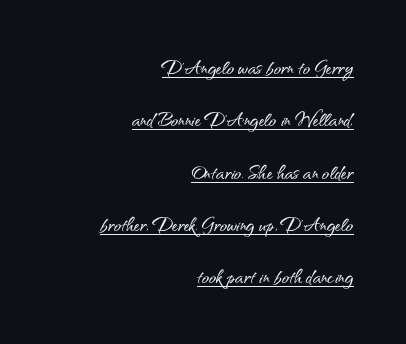
The compositor pushed each line to the right boundary. The typesetter has applied underlining to the passage shown. Airy leading. The horizontal fit of the characters is conventional and even.
